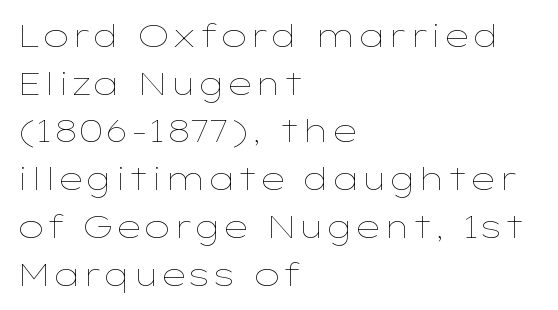
The image shows 31 px thin, wide type, upright; set left-aligned, normal line spacing (1.54x), normal letter spacing, not underlined; low stroke contrast and a medium x-height.
